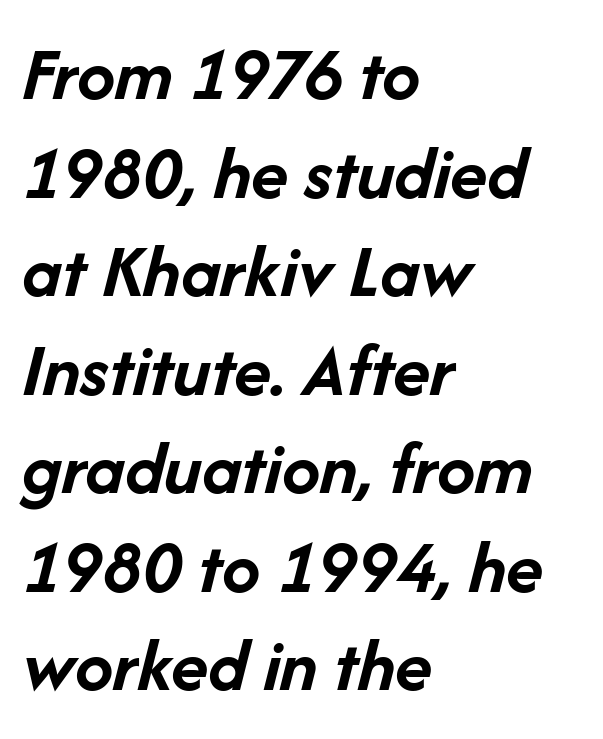
Does the lettering tilt? It does — this is italic. Unmarked baselines from the first word to the last. Teacher's note: observe the even left margin — that is flush-left alignment. Is this a fixed-width face? No — the glyphs have proportional, varying widths. Reading down the column, the eye jumps a familiar distance to each next line.
